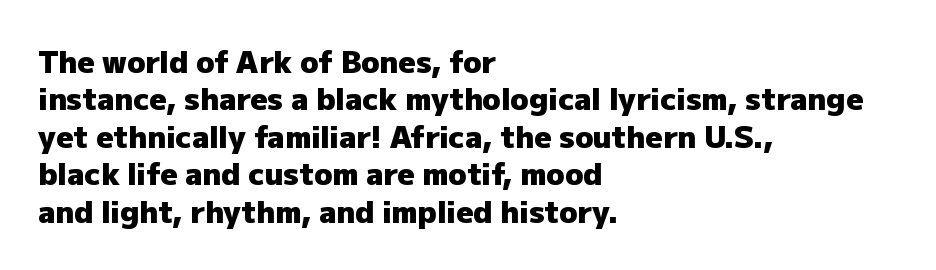
{"serif": "no", "italic": "no", "bold": "yes", "weight": "heavy", "width": "normal", "stroke_contrast": "low", "x_height": "medium", "monospaced": "no", "underline": "no", "align": "left", "line_spacing": "normal", "line_spacing_ratio": 1.25, "letter_spacing": "normal", "letter_spacing_em": 0.0, "glyph_px": 30}
